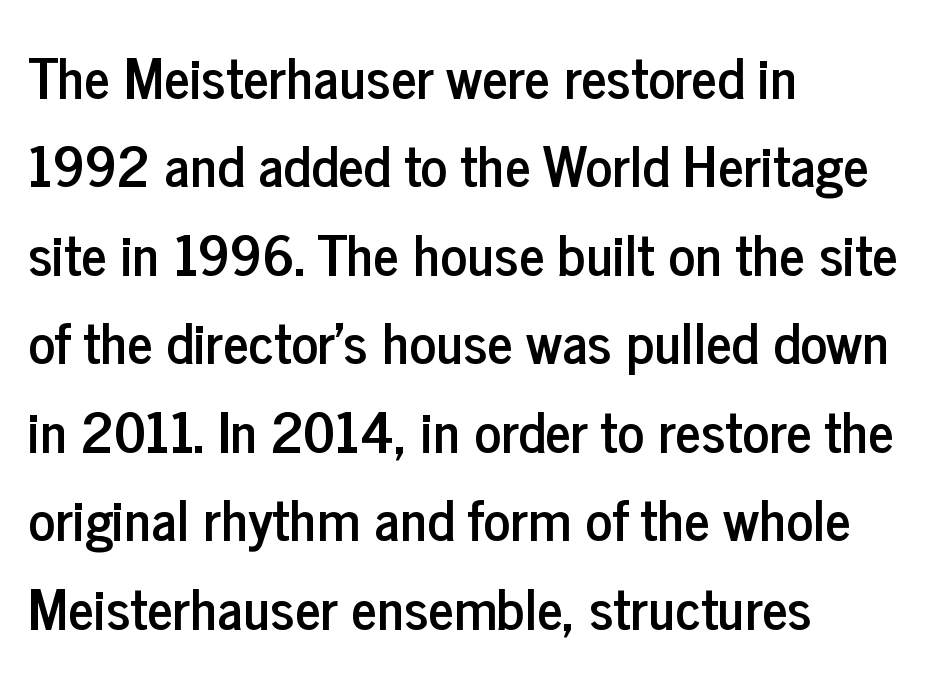
{"serif": "no", "italic": "no", "width": "condensed", "stroke_contrast": "low", "x_height": "medium", "monospaced": "no", "underline": "no", "align": "left", "line_spacing": "normal", "line_spacing_ratio": 1.58, "letter_spacing": "normal", "letter_spacing_em": 0.0, "glyph_px": 56}
